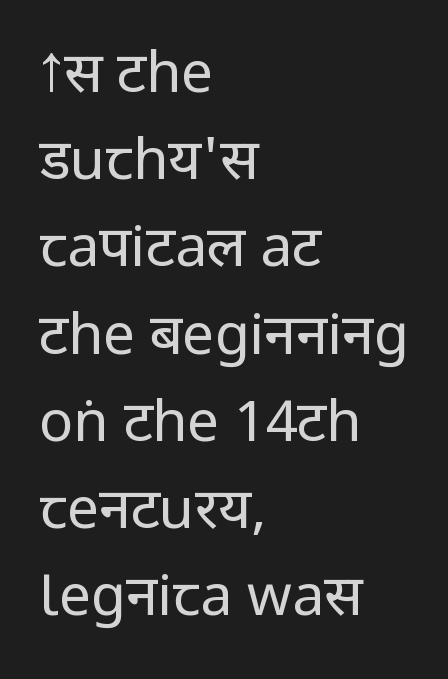
Q: Is the text bold? A: No.
Q: Is the text italic (slanted)? A: No, it is upright.
Q: Is the typeface a serif or a sans-serif typeface? A: Sans-serif.
Q: Is the text underlined? A: No.
Q: How is the paragraph aligned? A: Left-aligned.
Q: Is the spacing between letters normal or unusually wide? A: Normal.
Q: Is the spacing between lines tight, normal or loose? A: Normal.
Q: Width (condensed, normal, or wide)? A: Condensed.
Q: Stroke contrast? A: Low.
Q: x-height? A: Large.
Q: Monospaced? A: No.
